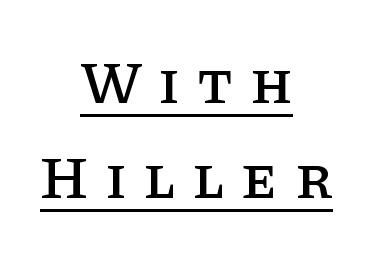
Q: Is the text italic (slanted)? A: No, it is upright.
Q: Is the typeface a serif or a sans-serif typeface? A: Serif.
Q: Is the text underlined? A: Yes.
Q: How is the paragraph aligned? A: Centered.
Q: Is the spacing between letters normal or unusually wide? A: Unusually wide.
Q: Is the spacing between lines tight, normal or loose? A: Normal.
Q: Width (condensed, normal, or wide)? A: Normal.
Q: Stroke contrast? A: Low.
Q: x-height? A: Large.
Q: Monospaced? A: No.
